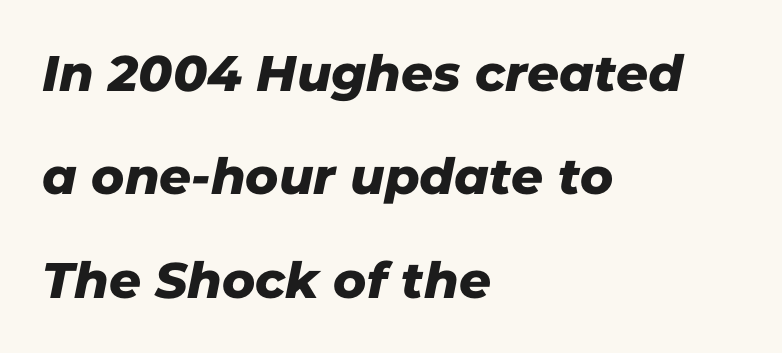
Q: Is the typeface a serif or a sans-serif typeface? A: Sans-serif.
Q: Is the text underlined? A: No.
Q: How is the paragraph aligned? A: Left-aligned.
Q: Is the spacing between letters normal or unusually wide? A: Normal.
Q: Is the spacing between lines tight, normal or loose? A: Loose.
Q: Width (condensed, normal, or wide)? A: Normal.
Q: Stroke contrast? A: Low.
Q: x-height? A: Medium.
Q: Monospaced? A: No.
